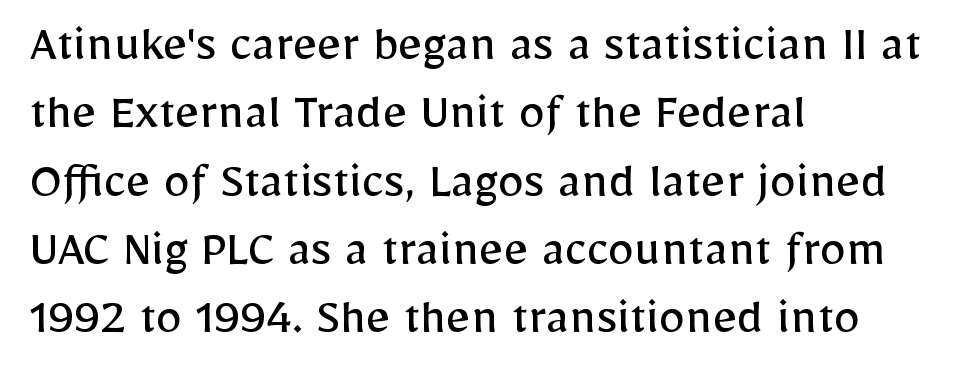
The image shows 53 px regular-weight sans-serif type, upright; set left-aligned, normal line spacing (1.29x), normal letter spacing, not underlined; low stroke contrast and a medium x-height.
